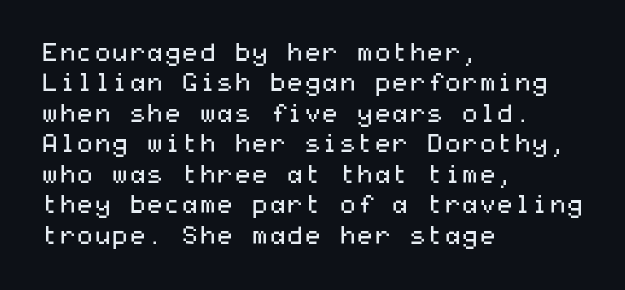
The image shows 25 px text type, upright; set left-aligned, line spacing 1.22x, normal letter spacing, not underlined.
